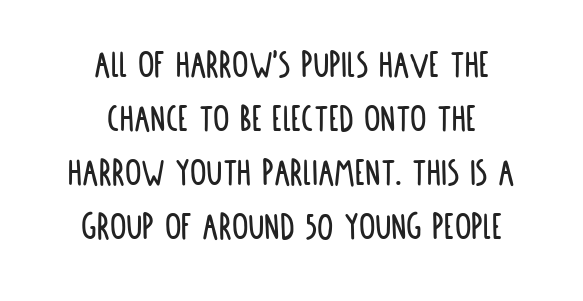
Q: Is the text italic (slanted)? A: No, it is upright.
Q: Is the typeface a serif or a sans-serif typeface? A: Sans-serif.
Q: Is the text underlined? A: No.
Q: How is the paragraph aligned? A: Centered.
Q: Is the spacing between letters normal or unusually wide? A: Normal.
Q: Is the spacing between lines tight, normal or loose? A: Normal.
Q: Width (condensed, normal, or wide)? A: Condensed.
Q: Stroke contrast? A: Low.
Q: x-height? A: Large.
Q: Monospaced? A: No.
